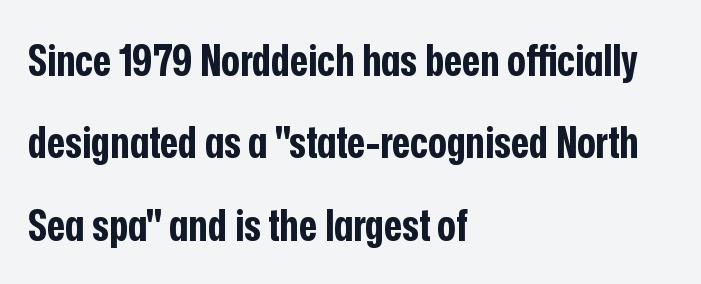
The image shows 44 px bold, condensed sans-serif type, upright; set left-aligned, line spacing 1.87x, normal letter spacing, not underlined; low stroke contrast and a medium x-height.
